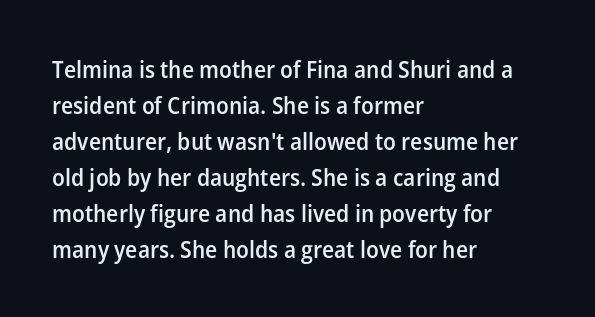
Q: Is the text bold? A: Semi-bold.
Q: Is the text italic (slanted)? A: No, it is upright.
Q: Is the text underlined? A: No.
Q: How is the paragraph aligned? A: Left-aligned.
Q: Is the spacing between letters normal or unusually wide? A: Normal.
Q: Is the spacing between lines tight, normal or loose? A: Normal.
